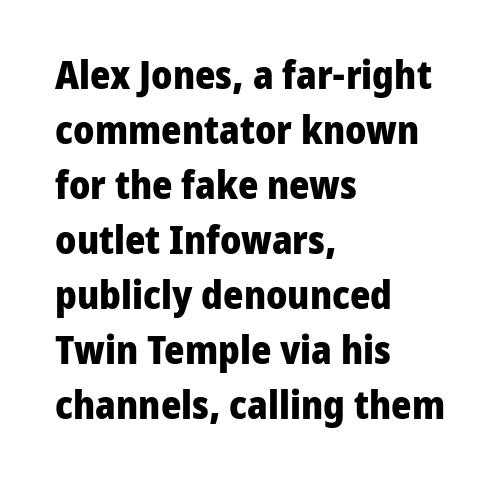
The image shows 39 px heavy sans-serif type, upright; set left-aligned, normal line spacing (1.41x), normal letter spacing, not underlined; low stroke contrast and a medium x-height.
